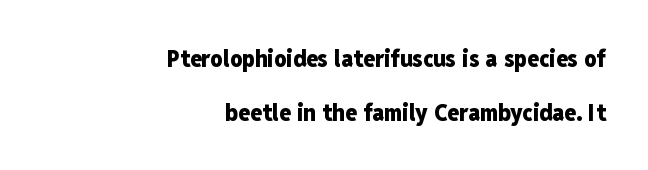
The image shows 24 px bold type, upright; set right-aligned, loose line spacing (2.25x), normal letter spacing, not underlined.
